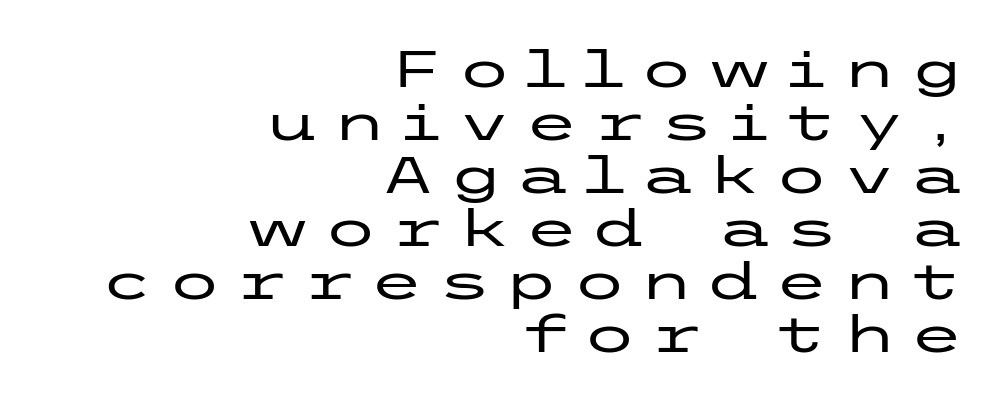
{"serif": "no", "italic": "no", "width": "wide", "stroke_contrast": "low", "x_height": "medium", "underline": "no", "align": "right", "line_spacing": "tight", "line_spacing_ratio": 1.06, "letter_spacing": "wide", "letter_spacing_em": 0.25, "glyph_px": 50}
